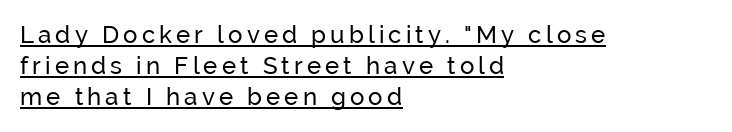
The image shows 24 px text type, upright; set left-aligned, normal line spacing (1.3x), underlined.
